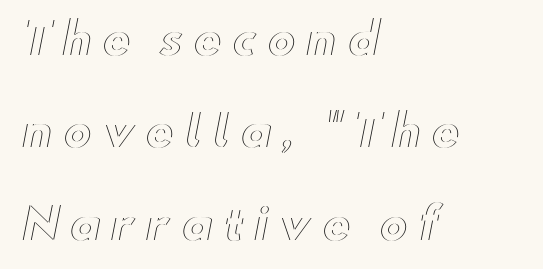
The image shows 43 px wide type; set left-aligned, loose line spacing (2.15x), unusually wide letter spacing (+0.24 em), not underlined; a small x-height.
